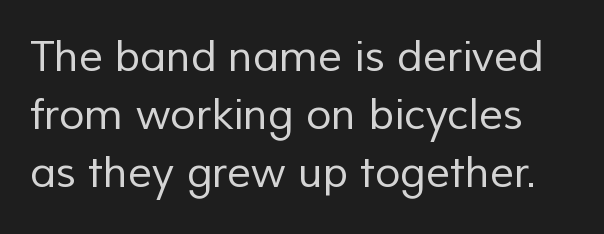
Q: Is the text bold? A: No.
Q: Is the typeface a serif or a sans-serif typeface? A: Sans-serif.
Q: Is the text underlined? A: No.
Q: Is the spacing between letters normal or unusually wide? A: Normal.
Q: Is the spacing between lines tight, normal or loose? A: Normal.
Q: Width (condensed, normal, or wide)? A: Normal.
Q: Stroke contrast? A: Low.
Q: x-height? A: Medium.
Q: Monospaced? A: No.
